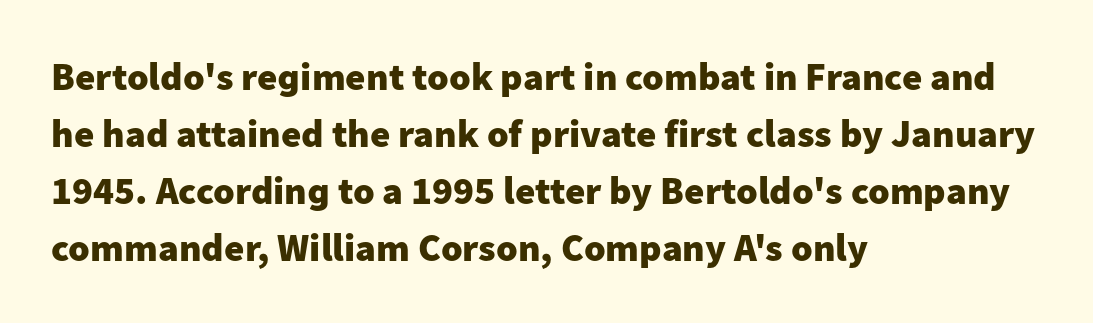
Q: Is the text bold? A: Yes.
Q: Is the text italic (slanted)? A: No, it is upright.
Q: Is the typeface a serif or a sans-serif typeface? A: Sans-serif.
Q: Is the text underlined? A: No.
Q: How is the paragraph aligned? A: Left-aligned.
Q: Is the spacing between letters normal or unusually wide? A: Normal.
Q: Is the spacing between lines tight, normal or loose? A: Normal.
Q: Width (condensed, normal, or wide)? A: Normal.
Q: Stroke contrast? A: Low.
Q: x-height? A: Medium.
Q: Monospaced? A: No.
